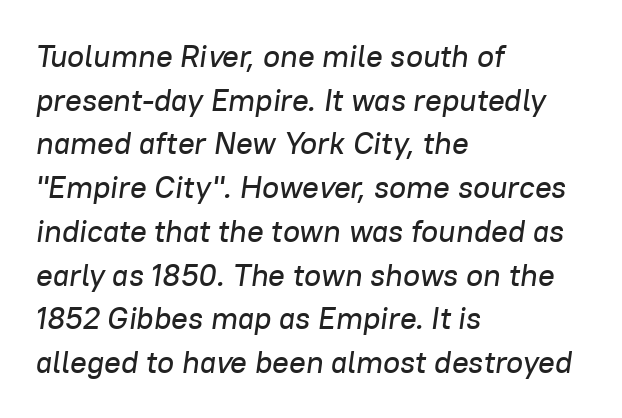
Q: Is the text italic (slanted)? A: Yes, it leans right by about 8 degrees.
Q: Is the text underlined? A: No.
Q: How is the paragraph aligned? A: Left-aligned.
Q: Is the spacing between letters normal or unusually wide? A: Normal.
Q: Is the spacing between lines tight, normal or loose? A: Normal.
Q: Width (condensed, normal, or wide)? A: Normal.
Q: Stroke contrast? A: Low.
Q: x-height? A: Medium.
Q: Monospaced? A: No.
